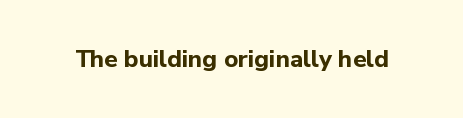
What stands out about the letter spacing? Nothing — it is the standard amount. Upright lettering throughout. Bold? Absolutely — the strokes are thick and heavy. The glyphs are unaccompanied by any horizontal stroke below them.
